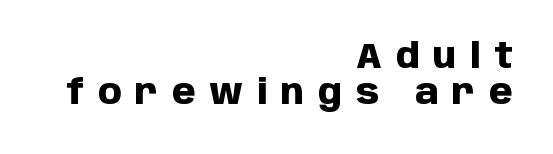
These lines are rendered in a variable-pitch font. Vertical spacing — tight. A full-strength bold gives these letters their thick strokes. Lines of text with bare space underneath. Ascenders rise straight up at ninety degrees.
